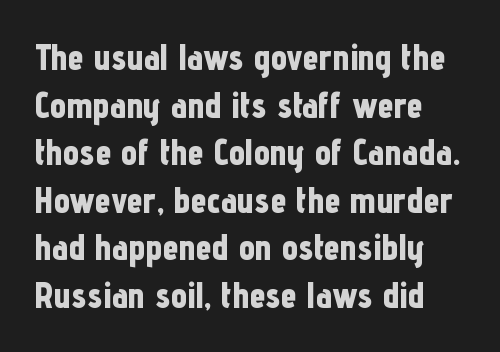
Q: Is the text bold? A: Yes.
Q: Is the text italic (slanted)? A: No, it is upright.
Q: Is the typeface a serif or a sans-serif typeface? A: Sans-serif.
Q: Is the text underlined? A: No.
Q: Is the spacing between letters normal or unusually wide? A: Normal.
Q: Is the spacing between lines tight, normal or loose? A: Normal.
Q: Width (condensed, normal, or wide)? A: Condensed.
Q: Stroke contrast? A: Low.
Q: x-height? A: Medium.
Q: Monospaced? A: No.
